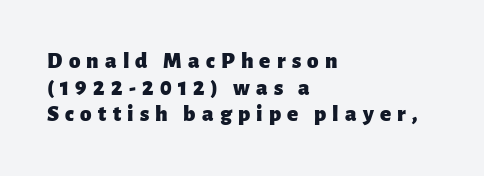
The image shows 23 px bold type, upright; set left-aligned, line spacing 1.16x, unusually wide letter spacing (+0.27 em), not underlined.
